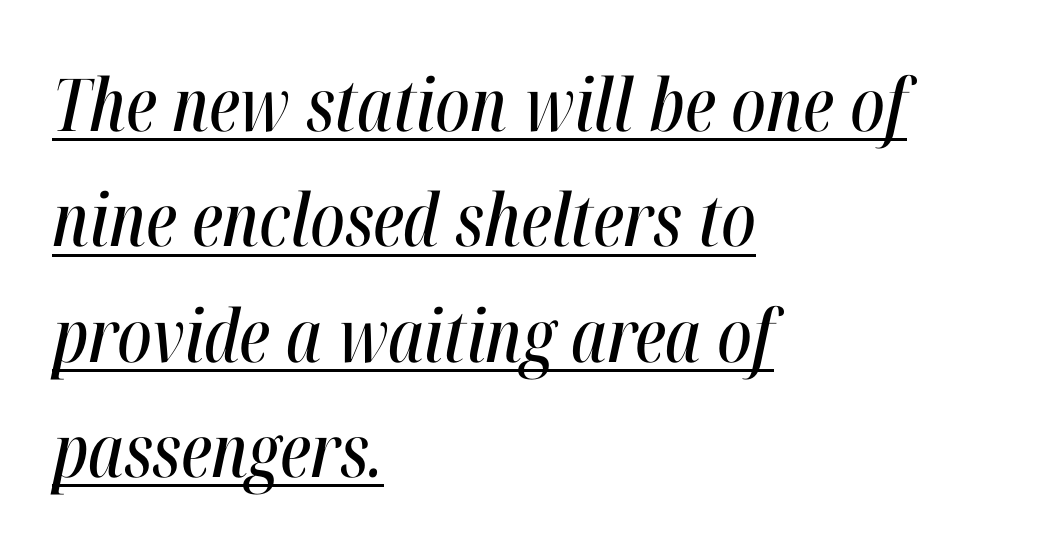
{"italic": "yes", "lean": "right", "slant_degrees": 12, "width": "condensed", "stroke_contrast": "high", "x_height": "medium", "monospaced": "no", "underline": "yes", "align": "left", "line_spacing": "normal", "line_spacing_ratio": 1.58, "letter_spacing": "normal", "letter_spacing_em": 0.0, "glyph_px": 73}
